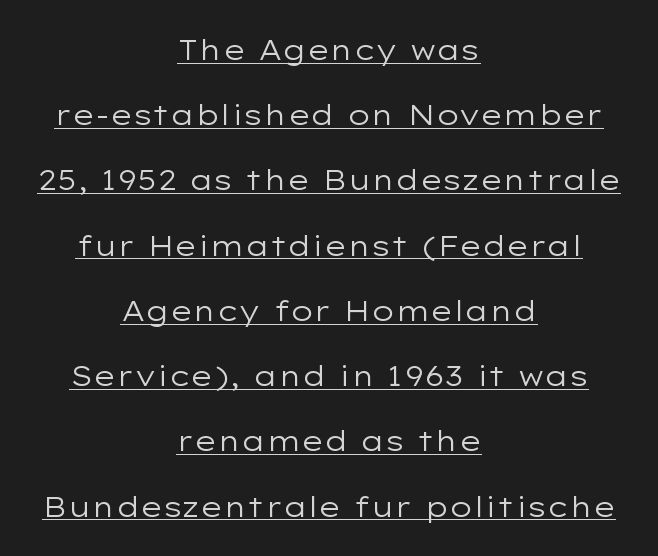
No heavy texture on the line: the type isn't bold. Successive baselines arrive slowly, with a big drop between each. A baseline rule has been typeset under these characters. Spacing between characters is what you'd get straight out of the box.
